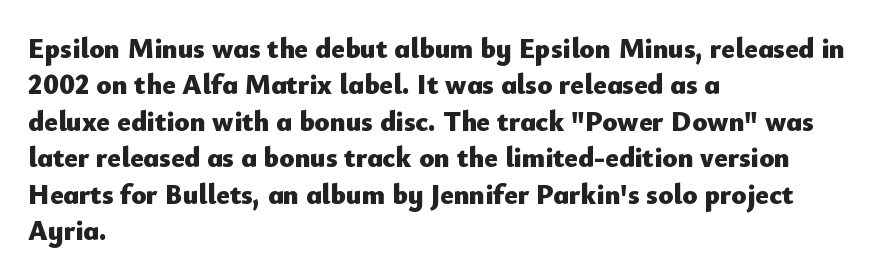
Is the type bold? Yes — the strokes are clearly thick and heavy. This sample uses plain, unmodified letter spacing. Which margin do the lines hug? The left one — the right edge is uneven. Italic: no, the glyphs are upright roman. Nope, no serifs anywhere on these letters.
